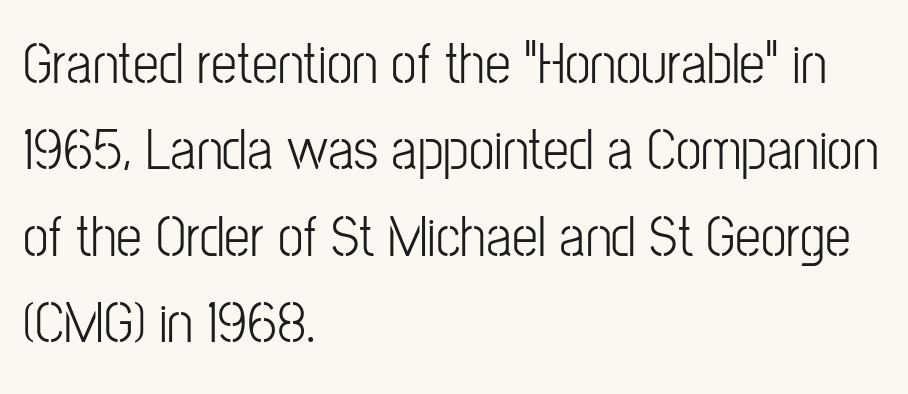
Upright lettering throughout. Nobody touched the tracking dial on this one. Summary of vertical rhythm: regular, with standard interline spacing. The paragraph has a hard left edge and a soft right edge.
